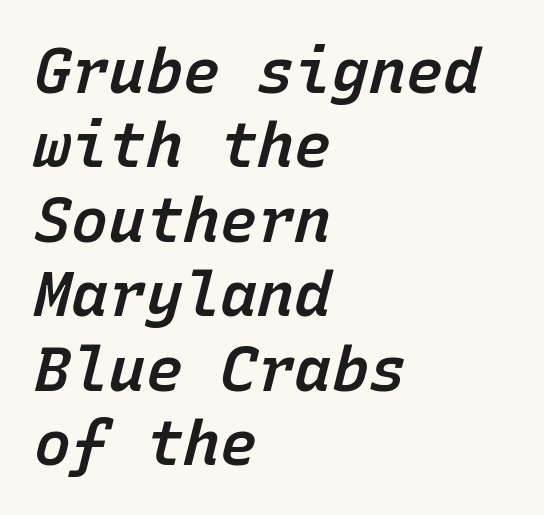
The face used here has a pronounced slope to its letters. Default kerning and tracking; the words read as compact shapes. Any mark beneath the type? The region is blank. Looks like terminal output: every glyph gets an equal slot.
